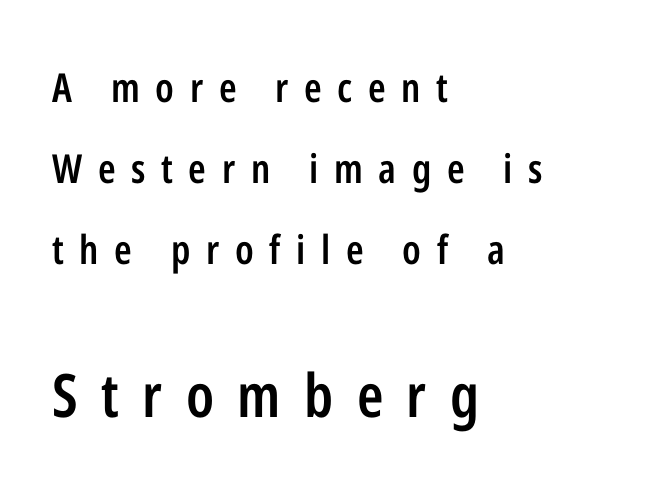
The image shows 60 px semibold, condensed sans-serif type, upright; set left-aligned, loose line spacing (2.02x), unusually wide letter spacing (+0.39 em), not underlined; the second (bottom) block is 1.5x larger; low stroke contrast and a medium x-height.
